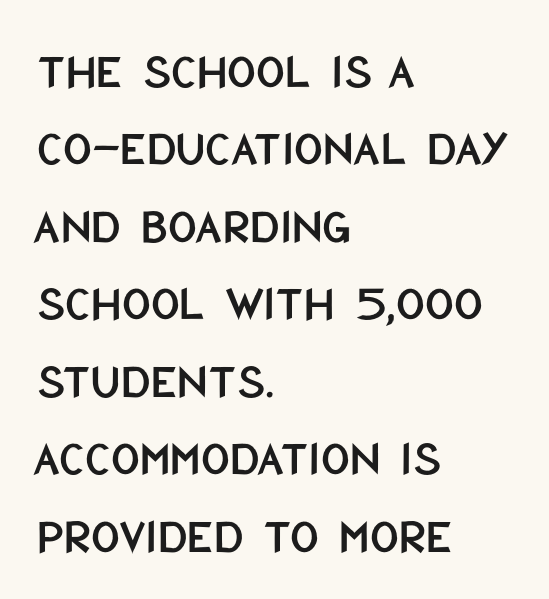
The image shows 50 px condensed sans-serif type, upright; set left-aligned, normal line spacing (1.55x), normal letter spacing, not underlined; low stroke contrast and a large x-height.
